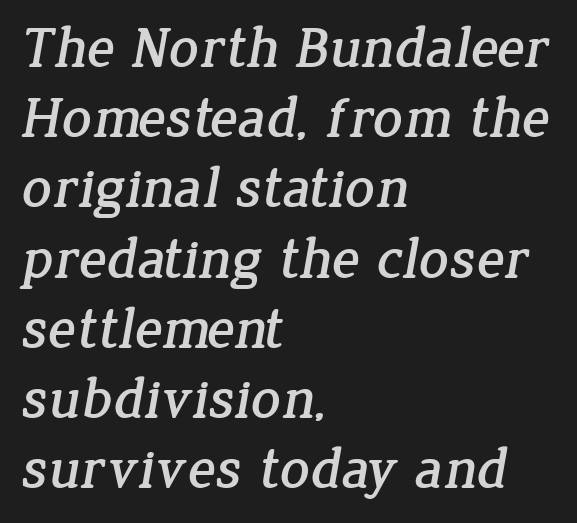
Q: Is the typeface a serif or a sans-serif typeface? A: Serif.
Q: Is the text underlined? A: No.
Q: How is the paragraph aligned? A: Left-aligned.
Q: Is the spacing between letters normal or unusually wide? A: Normal.
Q: Width (condensed, normal, or wide)? A: Normal.
Q: Stroke contrast? A: Low.
Q: x-height? A: Medium.
Q: Monospaced? A: No.
